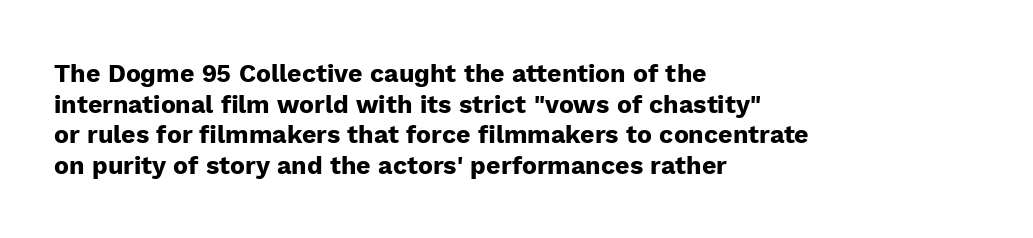
In CSS terms this would be text-align: left. Anything drawn beneath the words? Only blank space. Posture: upright roman. As a designer I'd log this as weight 700, bold.
